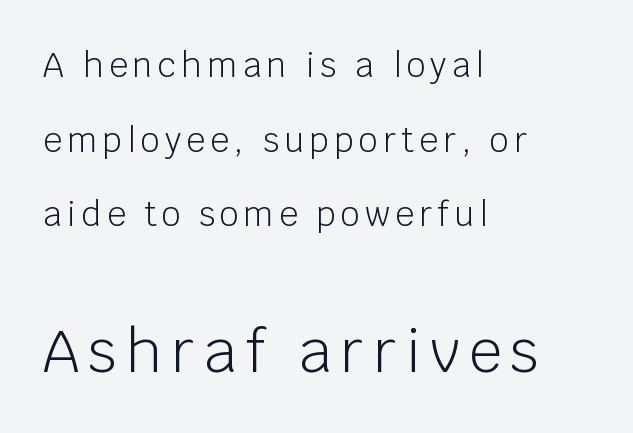
The baseline area is clear. Vertical spacing — loose. A light-to-regular cut is what we see here. Does the bottom block carry the larger type? Yes, it does. Here the designer chose a conventional face with non-uniform glyph widths.
